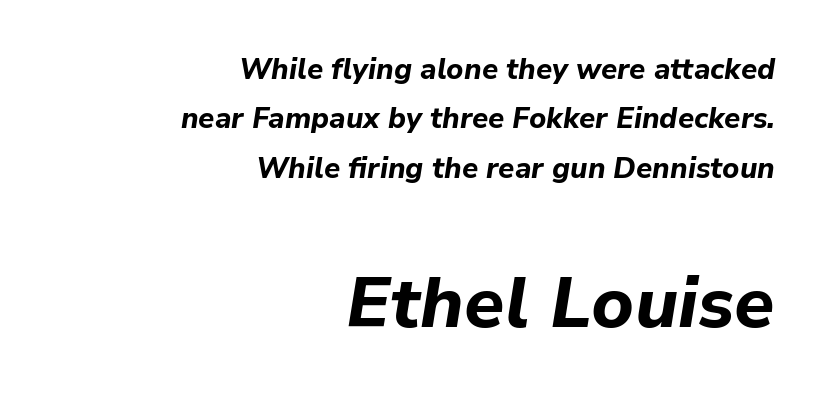
{"italic": "yes", "lean": "right", "slant_degrees": 9, "bold": "yes", "weight": "bold", "width": "normal", "stroke_contrast": "low", "x_height": "medium", "monospaced": "no", "underline": "no", "align": "right", "line_spacing": "normal", "line_spacing_ratio": 1.7, "letter_spacing": "normal", "letter_spacing_em": 0.0, "larger_block": "second", "size_ratio": 2.48, "glyph_px": 72}
